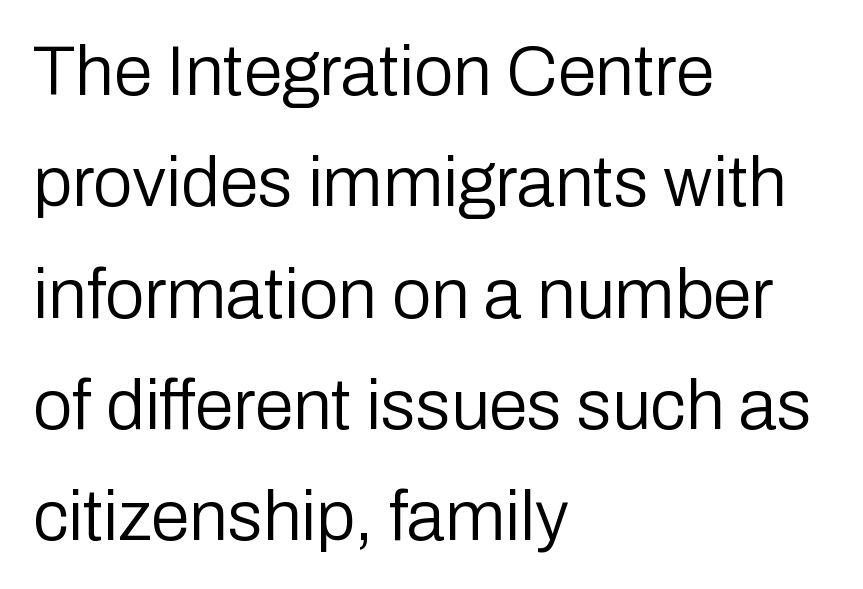
Q: Is the text bold? A: No.
Q: Is the text italic (slanted)? A: No, it is upright.
Q: Is the typeface a serif or a sans-serif typeface? A: Sans-serif.
Q: Is the text underlined? A: No.
Q: How is the paragraph aligned? A: Left-aligned.
Q: Is the spacing between letters normal or unusually wide? A: Normal.
Q: Is the spacing between lines tight, normal or loose? A: Normal.
Q: Width (condensed, normal, or wide)? A: Normal.
Q: Stroke contrast? A: Low.
Q: x-height? A: Medium.
Q: Monospaced? A: No.
